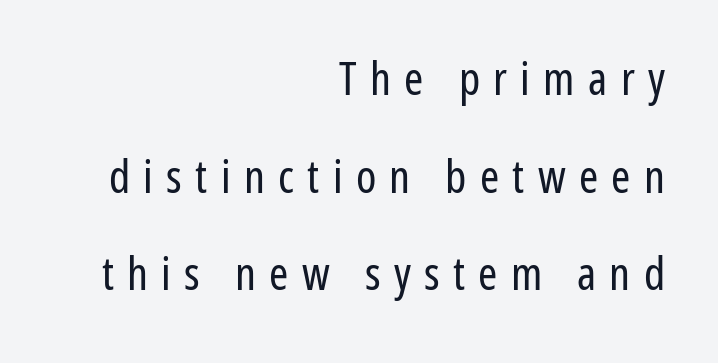
{"serif": "no", "italic": "no", "bold": "no", "weight": "regular", "width": "condensed", "stroke_contrast": "low", "x_height": "medium", "monospaced": "no", "underline": "no", "align": "right", "line_spacing": "loose", "line_spacing_ratio": 2.12, "letter_spacing": "wide", "letter_spacing_em": 0.29, "glyph_px": 46}
